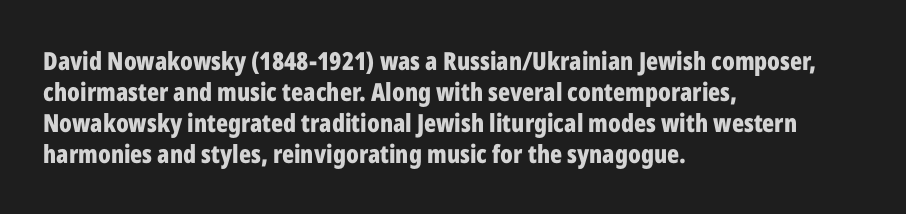
{"italic": "no", "bold": "yes", "underline": "no", "align": "left", "line_spacing_ratio": 1.24, "letter_spacing": "normal", "letter_spacing_em": 0.0, "glyph_px": 25}
